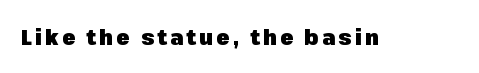
The image shows 22 px bold type, upright; set not underlined.
